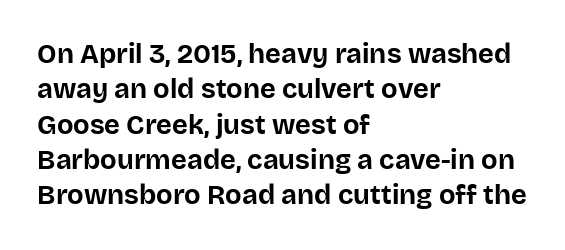
Q: Is the text bold? A: Yes.
Q: Is the text italic (slanted)? A: No, it is upright.
Q: Is the text underlined? A: No.
Q: How is the paragraph aligned? A: Left-aligned.
Q: Is the spacing between letters normal or unusually wide? A: Normal.
Q: Is the spacing between lines tight, normal or loose? A: Normal.
